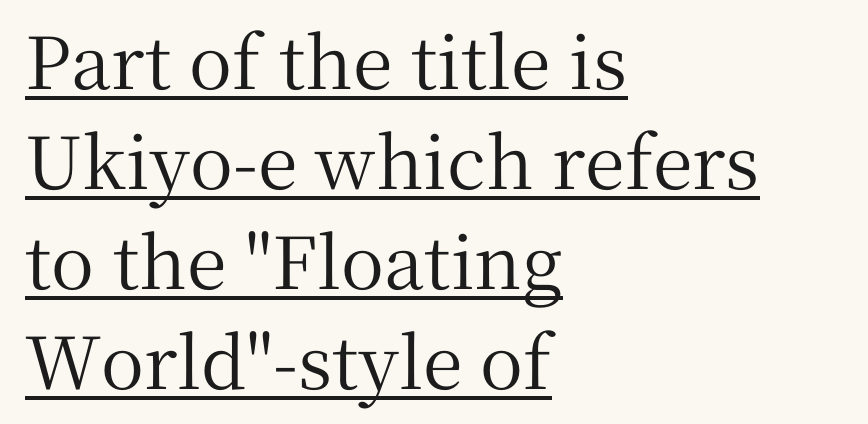
The image shows 72 px serif type, upright; set left-aligned, normal line spacing (1.39x), normal letter spacing, underlined; medium stroke contrast and a medium x-height.
